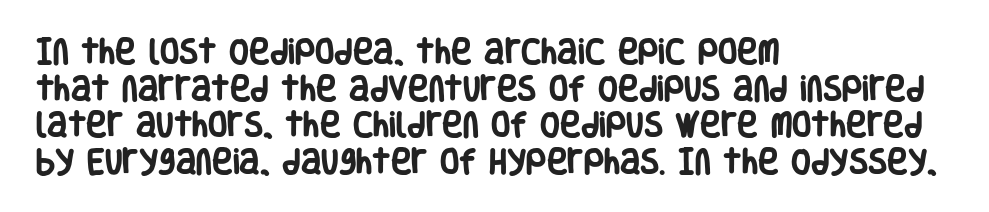
{"serif": "no", "italic": "no", "bold": "yes", "weight": "heavy", "width": "condensed", "stroke_contrast": "low", "x_height": "large", "monospaced": "no", "underline": "no", "align": "left", "line_spacing": "normal", "line_spacing_ratio": 1.31, "letter_spacing": "normal", "letter_spacing_em": 0.0, "glyph_px": 28}
